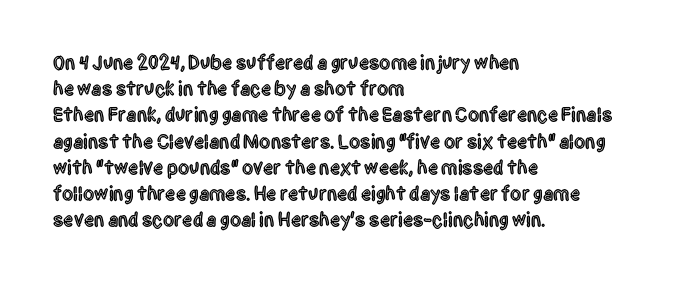
The image shows 20 px text type, upright; set left-aligned, normal line spacing (1.31x), normal letter spacing, not underlined.
